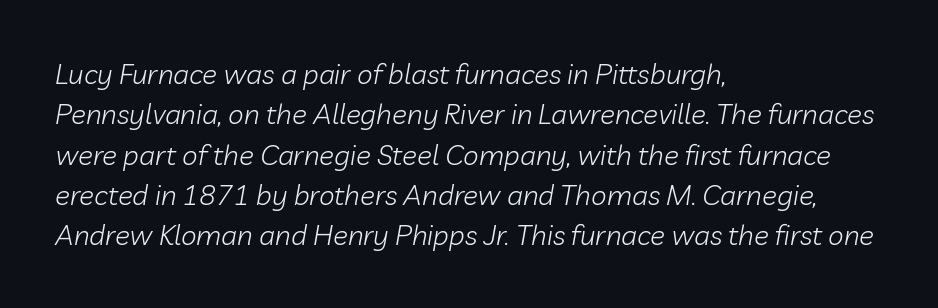
Q: Is the text bold? A: No.
Q: Is the text italic (slanted)? A: Yes, it leans right by about 10 degrees.
Q: Is the text underlined? A: No.
Q: How is the paragraph aligned? A: Left-aligned.
Q: Is the spacing between letters normal or unusually wide? A: Normal.
Q: Is the spacing between lines tight, normal or loose? A: Normal.
Q: Width (condensed, normal, or wide)? A: Normal.
Q: Stroke contrast? A: Low.
Q: x-height? A: Medium.
Q: Monospaced? A: No.
